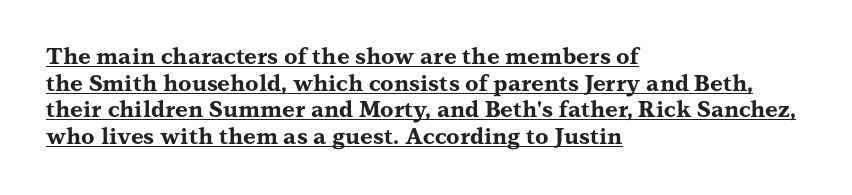
The image shows 22 px bold type, upright; set left-aligned, line spacing 1.21x, normal letter spacing, underlined.
